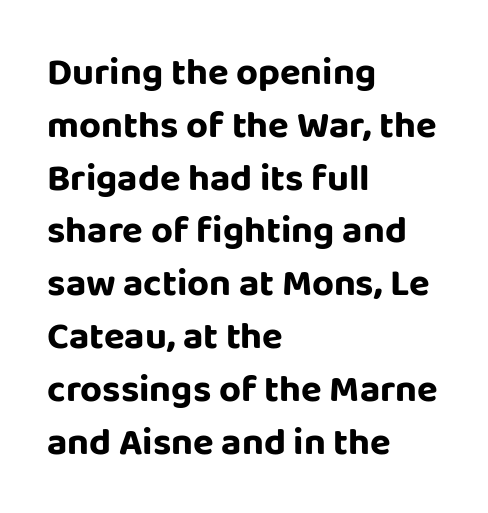
Type without underlining. The letters advance in unequal steps, a hallmark of proportional type. Serif or sans? Sans — the stroke terminals are bare. Does the leading feel generous? No, just average.
